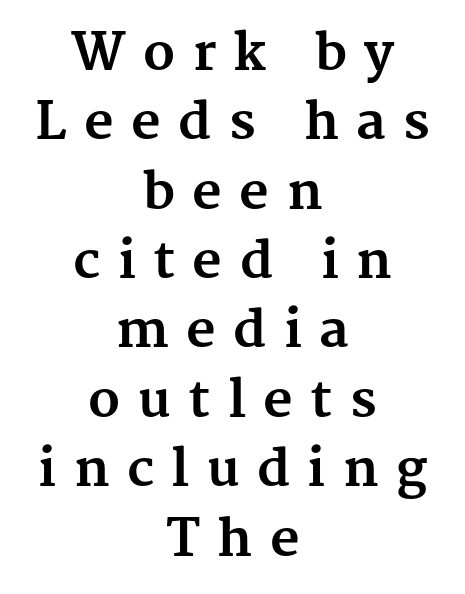
{"serif": "yes", "italic": "no", "bold": "yes", "weight": "bold", "width": "normal", "stroke_contrast": "medium", "x_height": "medium", "monospaced": "no", "underline": "no", "align": "center", "line_spacing": "normal", "line_spacing_ratio": 1.36, "letter_spacing": "wide", "letter_spacing_em": 0.34, "glyph_px": 51}
